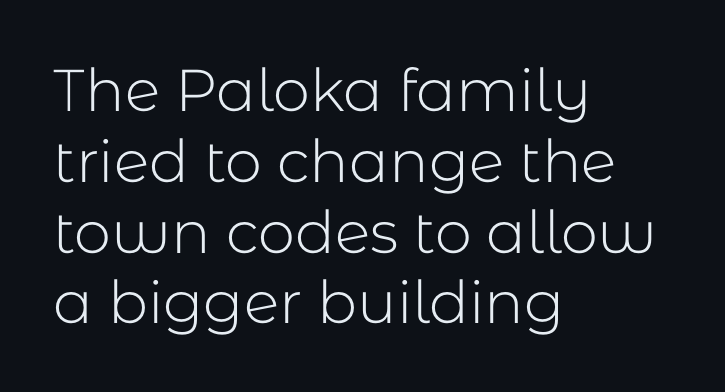
The passage shown is typed in a proportional face where columns would drift. The face used here is a sans, in the tradition of grotesques and geometrics. These lines were composed using upright roman letters. Alignment: flush left. No chunkiness to these letters — they're not bold.
